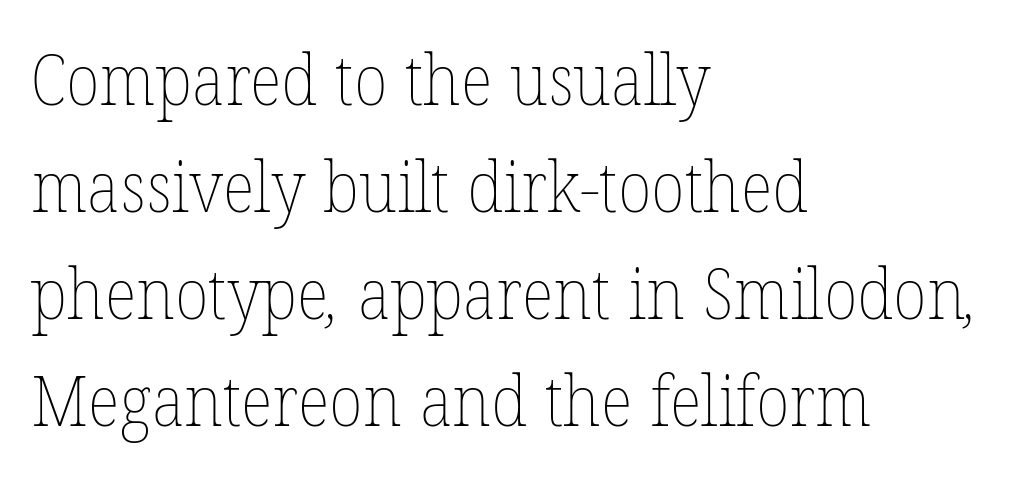
The face looks like a standard text weight, possibly lighter. The string is rendered with underlining switched off. These lines are rendered in a variable-pitch font. Typeset ragged right — the left edge is the straight one. Students, observe: this is what conventionally led text looks like. Nothing unusual about the tracking: characters are spaced as the font intends.
